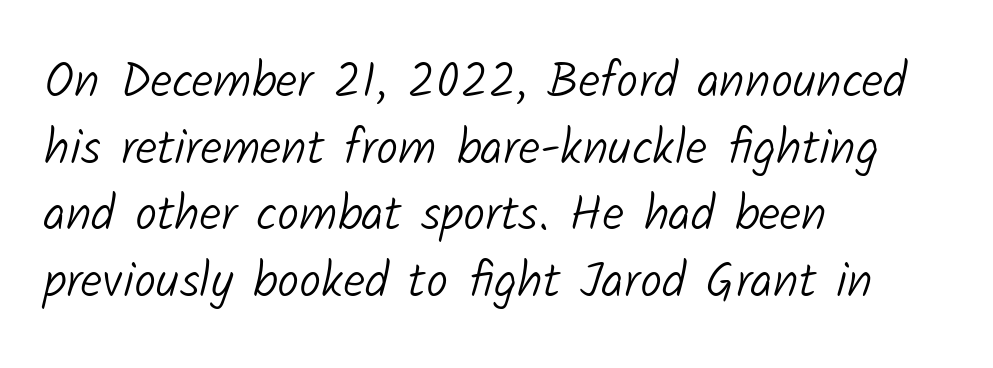
Q: Is the text bold? A: No.
Q: Is the typeface a serif or a sans-serif typeface? A: Sans-serif.
Q: Is the text underlined? A: No.
Q: How is the paragraph aligned? A: Left-aligned.
Q: Is the spacing between letters normal or unusually wide? A: Normal.
Q: Is the spacing between lines tight, normal or loose? A: Normal.
Q: Width (condensed, normal, or wide)? A: Normal.
Q: Stroke contrast? A: Low.
Q: x-height? A: Medium.
Q: Monospaced? A: No.
